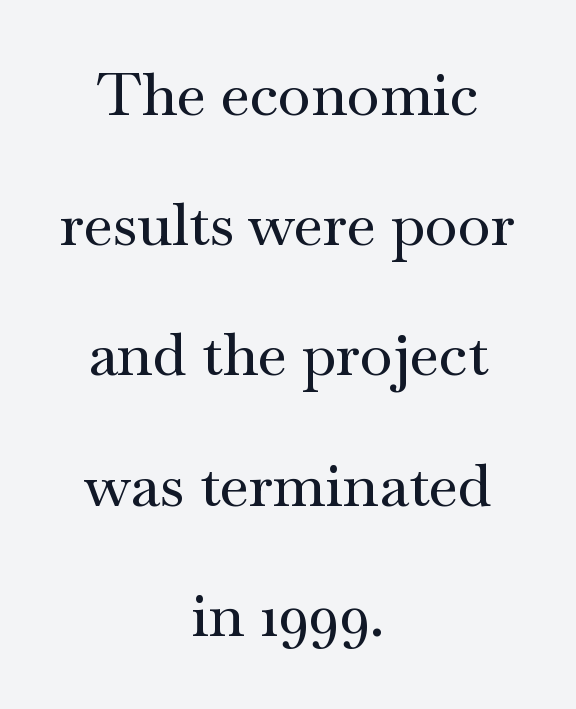
Do the characters align in a grid? No, the font is proportional. Observe the ordinary spacing: letters are neighbours, not strangers. The typeface chosen for these lines features serifs. Is there any slant? The stems are plumb.
